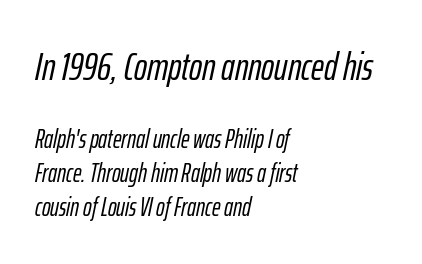
{"italic": "yes", "lean": "right", "slant_degrees": 12, "width": "condensed", "stroke_contrast": "low", "x_height": "medium", "monospaced": "no", "underline": "no", "align": "left", "line_spacing": "normal", "line_spacing_ratio": 1.32, "letter_spacing": "normal", "letter_spacing_em": 0.0, "larger_block": "first", "size_ratio": 1.5, "glyph_px": 39}
